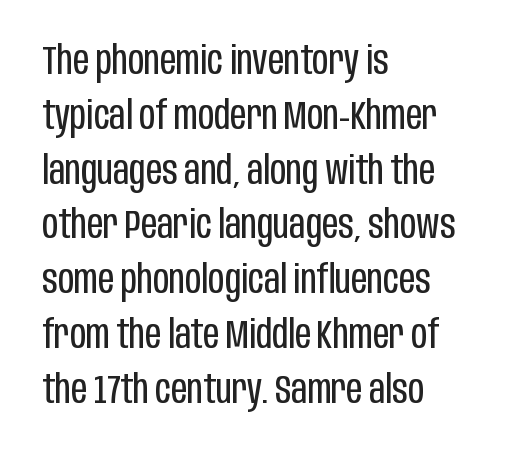
{"serif": "no", "italic": "no", "bold": "no", "weight": "regular", "width": "condensed", "stroke_contrast": "low", "x_height": "large", "monospaced": "no", "underline": "no", "align": "left", "line_spacing": "normal", "line_spacing_ratio": 1.37, "letter_spacing": "normal", "letter_spacing_em": 0.0, "glyph_px": 40}
